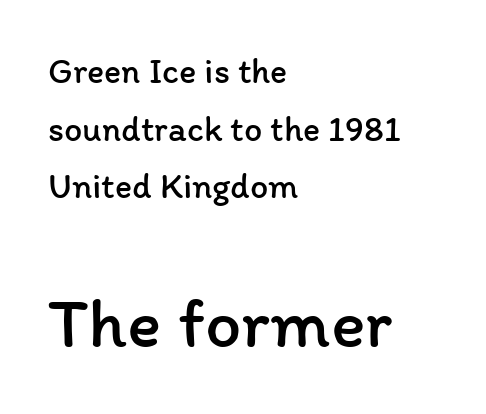
Notice how descenders clear the ascenders below comfortably — that's standard leading. This rendering leaves character spacing at its baseline value. Ascenders rise straight up at ninety degrees. Weight: in the light-to-regular range. Where is the straight margin? On the left. Decoration check: the copy has no underline.
